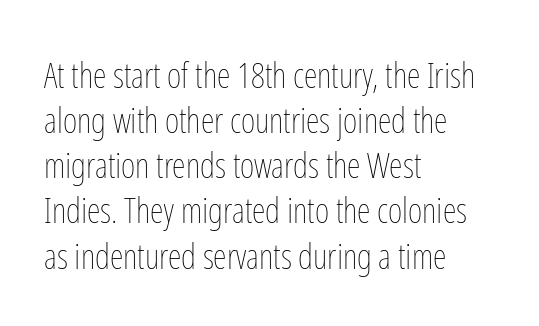
Left-aligned paragraph, ragged on the right. Spacing verdict: proportional, widths tailored to each character. It's the straight-up-and-down kind of type. The passage shown stacks its lines at a standard gap.
